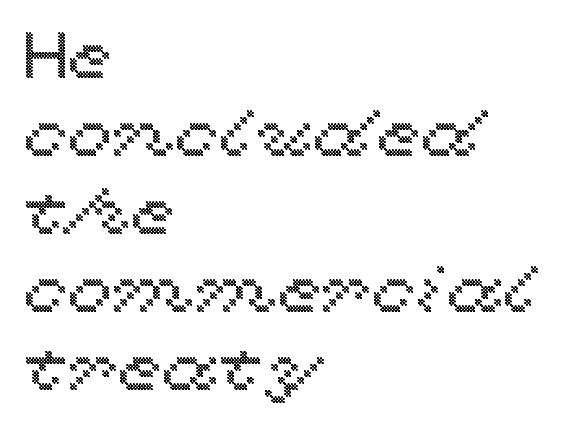
{"width": "wide", "x_height": "medium", "monospaced": "no", "underline": "no", "align": "left", "line_spacing_ratio": 1.2, "letter_spacing": "normal", "letter_spacing_em": 0.0, "glyph_px": 65}
